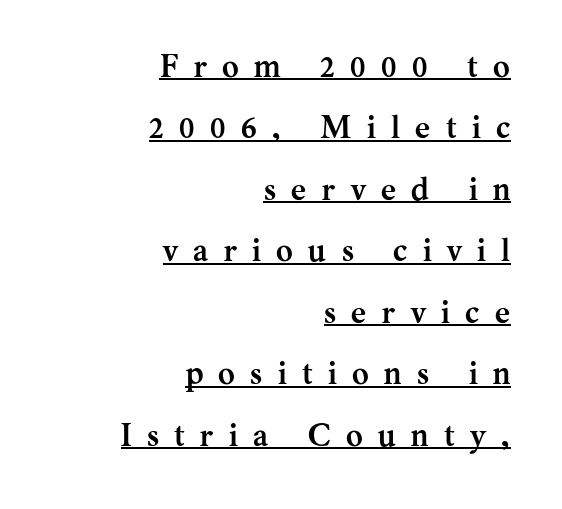
The image shows 32 px semibold serif type, upright; set right-aligned, loose line spacing (1.92x), unusually wide letter spacing (+0.48 em), underlined; medium stroke contrast and a medium x-height.
